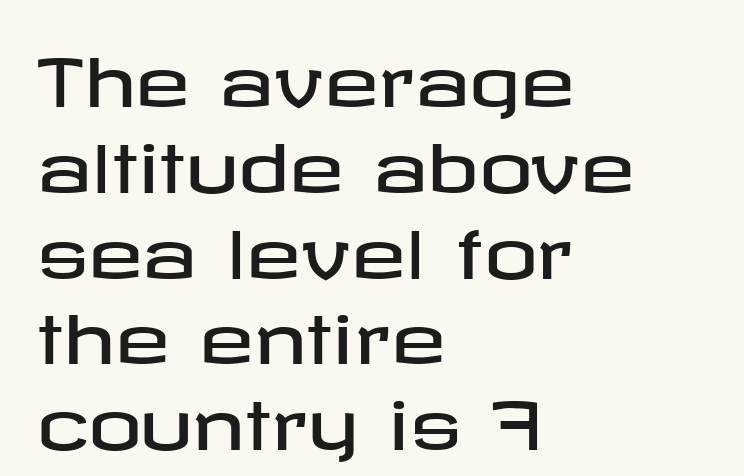
The image shows 66 px wide sans-serif type, upright; set left-aligned, normal line spacing (1.3x), normal letter spacing, not underlined; low stroke contrast and a medium x-height.
